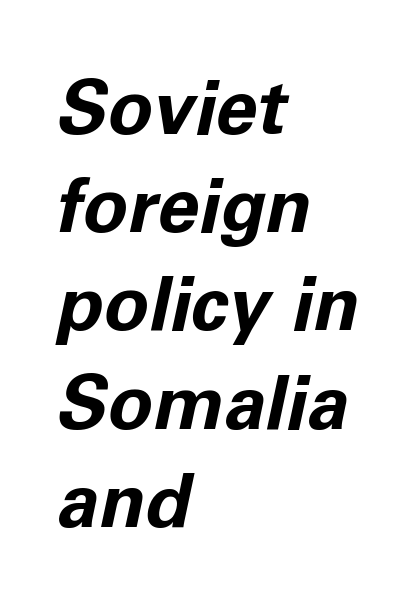
The image shows 75 px bold type, italic (leaning right); set left-aligned, normal line spacing (1.31x), normal letter spacing, not underlined; low stroke contrast and a medium x-height.
